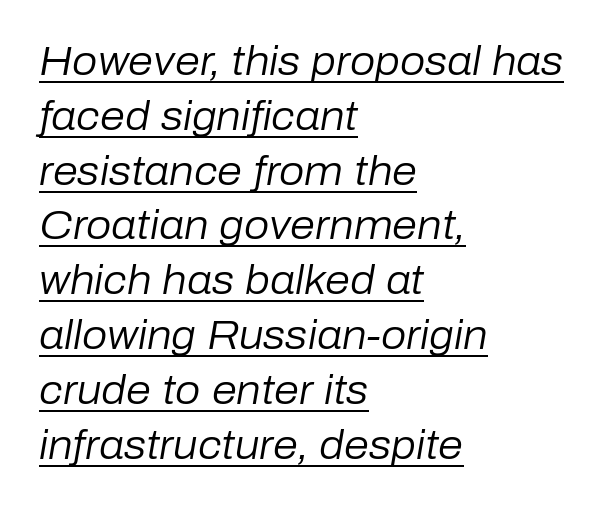
The image shows 40 px regular-weight type, italic (leaning right); set left-aligned, normal line spacing (1.37x), normal letter spacing, underlined; low stroke contrast and a medium x-height.
